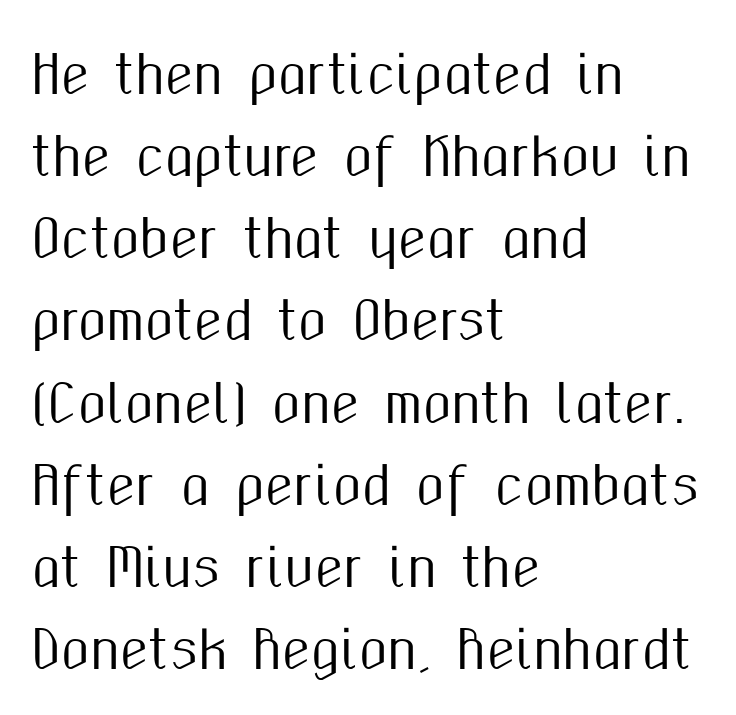
Q: Is the text italic (slanted)? A: No, it is upright.
Q: Is the typeface a serif or a sans-serif typeface? A: Sans-serif.
Q: Is the text underlined? A: No.
Q: How is the paragraph aligned? A: Left-aligned.
Q: Is the spacing between letters normal or unusually wide? A: Normal.
Q: Is the spacing between lines tight, normal or loose? A: Normal.
Q: Width (condensed, normal, or wide)? A: Condensed.
Q: Stroke contrast? A: Medium.
Q: x-height? A: Medium.
Q: Monospaced? A: No.
